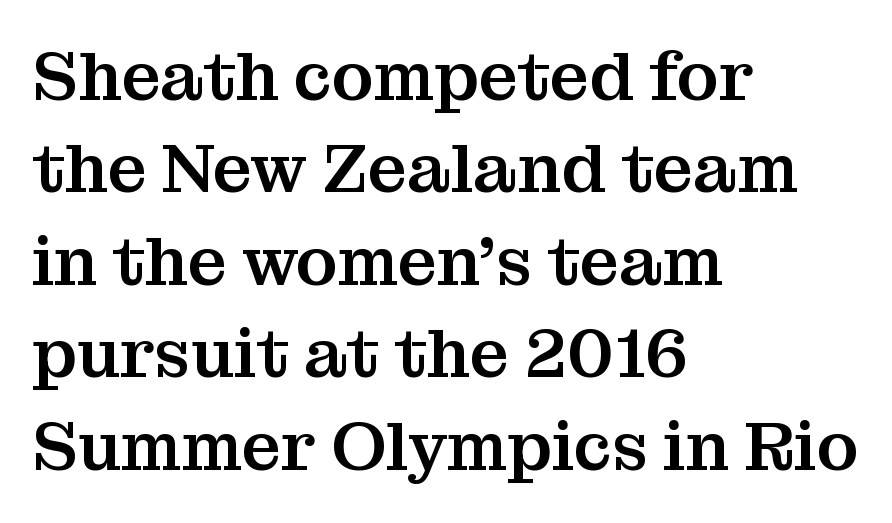
{"serif": "yes", "italic": "no", "width": "normal", "stroke_contrast": "medium", "x_height": "medium", "monospaced": "no", "underline": "no", "align": "left", "line_spacing": "normal", "line_spacing_ratio": 1.34, "letter_spacing": "normal", "letter_spacing_em": 0.0, "glyph_px": 69}
